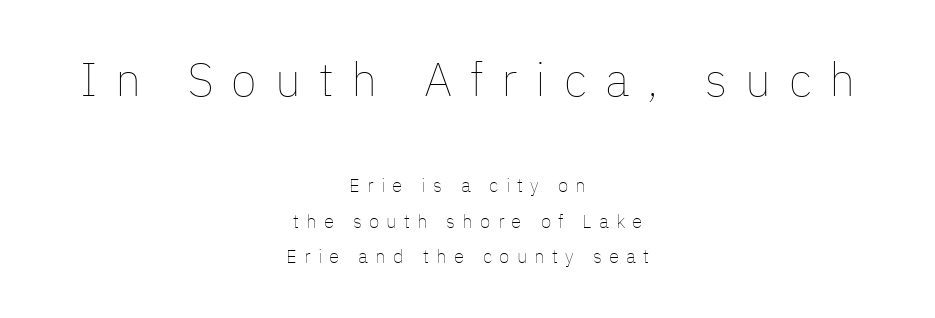
Q: Is the text bold? A: No.
Q: Is the text italic (slanted)? A: No, it is upright.
Q: Is the text underlined? A: No.
Q: How is the paragraph aligned? A: Centered.
Q: Is the spacing between letters normal or unusually wide? A: Unusually wide.
Q: Which block of text is set in a larger size, the first (top) or the second (bottom)? A: The first (top) one.
Q: Width (condensed, normal, or wide)? A: Normal.
Q: Stroke contrast? A: Low.
Q: x-height? A: Medium.
Q: Monospaced? A: No.
